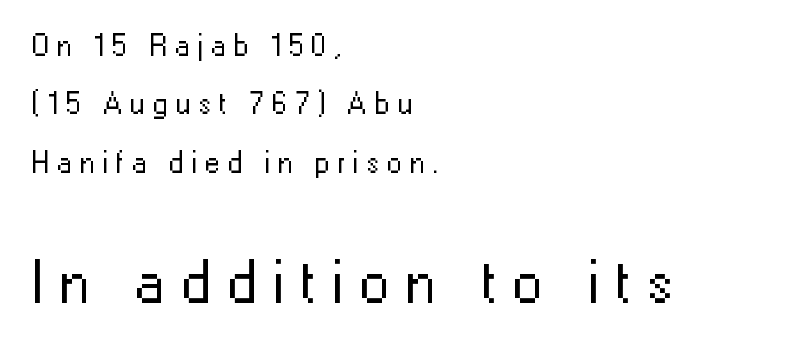
The image shows 61 px regular-weight sans-serif type, upright; set left-aligned, loose line spacing (1.95x), unusually wide letter spacing (+0.26 em), not underlined; the second (bottom) block is 2.03x larger; low stroke contrast and a medium x-height.
